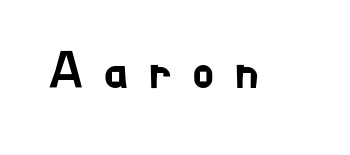
Q: Is the text italic (slanted)? A: No, it is upright.
Q: Is the typeface a serif or a sans-serif typeface? A: Sans-serif.
Q: Is the text underlined? A: No.
Q: Is the spacing between letters normal or unusually wide? A: Unusually wide.
Q: Width (condensed, normal, or wide)? A: Normal.
Q: Stroke contrast? A: Low.
Q: x-height? A: Small.
Q: Monospaced? A: No.
